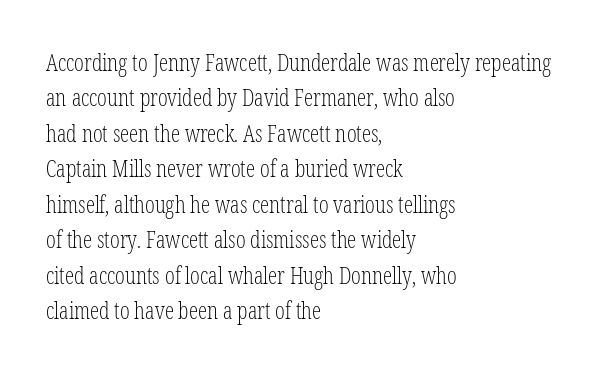
The image shows 23 px text type, upright; set left-aligned, normal line spacing (1.54x), normal letter spacing, not underlined.
